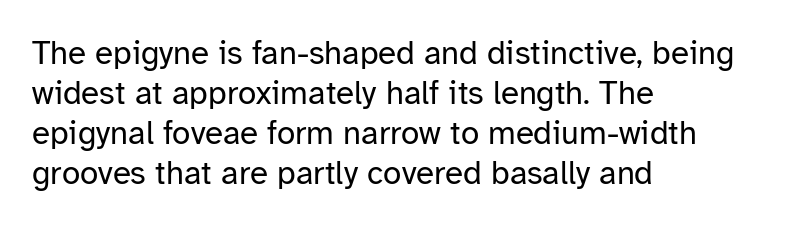
The face used here is proportionally spaced, like ordinary book or web type. The tracking reads as untouched default to a designer's eye. Style check: upright. The lines are quadded left.
